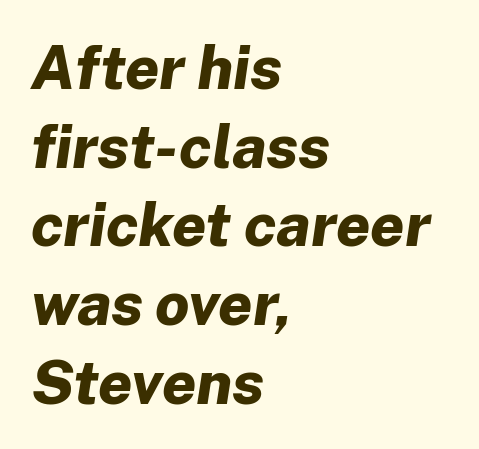
Q: Is the text bold? A: Yes.
Q: Is the text italic (slanted)? A: Yes, it leans right by about 8 degrees.
Q: Is the text underlined? A: No.
Q: How is the paragraph aligned? A: Left-aligned.
Q: Is the spacing between letters normal or unusually wide? A: Normal.
Q: Is the spacing between lines tight, normal or loose? A: Normal.
Q: Width (condensed, normal, or wide)? A: Normal.
Q: Stroke contrast? A: Low.
Q: x-height? A: Medium.
Q: Monospaced? A: No.
